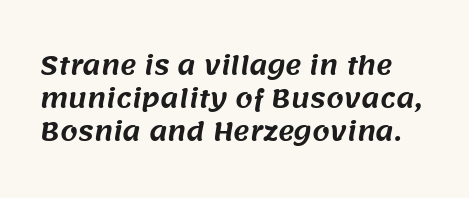
{"underline": "no", "line_spacing": "normal", "line_spacing_ratio": 1.33, "letter_spacing": "normal", "letter_spacing_em": 0.0, "glyph_px": 25}
